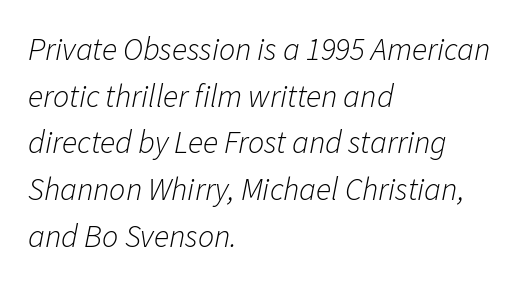
The image shows 32 px light type, italic (leaning right); set left-aligned, normal line spacing (1.46x), normal letter spacing, not underlined; low stroke contrast and a medium x-height.
